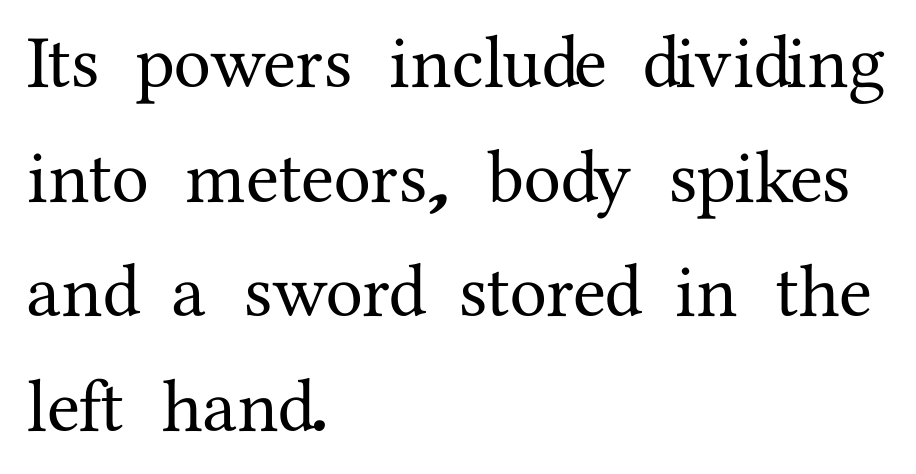
Q: Is the text italic (slanted)? A: No, it is upright.
Q: Is the typeface a serif or a sans-serif typeface? A: Serif.
Q: Is the text underlined? A: No.
Q: How is the paragraph aligned? A: Left-aligned.
Q: Is the spacing between letters normal or unusually wide? A: Normal.
Q: Is the spacing between lines tight, normal or loose? A: Normal.
Q: Width (condensed, normal, or wide)? A: Normal.
Q: Stroke contrast? A: Medium.
Q: x-height? A: Medium.
Q: Monospaced? A: No.
